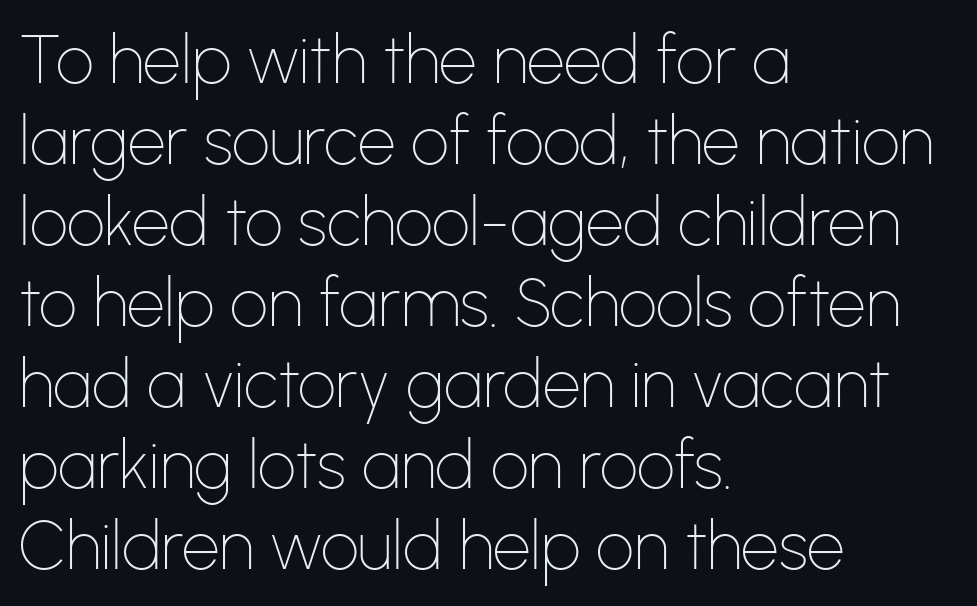
{"serif": "no", "italic": "no", "bold": "no", "weight": "thin", "width": "normal", "stroke_contrast": "low", "x_height": "medium", "monospaced": "no", "underline": "no", "align": "left", "line_spacing_ratio": 1.21, "letter_spacing": "normal", "letter_spacing_em": 0.0, "glyph_px": 67}
